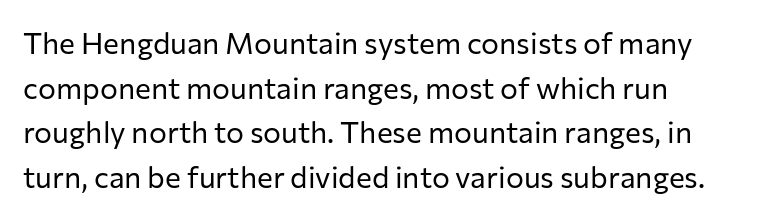
Q: Is the text bold? A: No.
Q: Is the text italic (slanted)? A: No, it is upright.
Q: Is the typeface a serif or a sans-serif typeface? A: Sans-serif.
Q: Is the text underlined? A: No.
Q: How is the paragraph aligned? A: Left-aligned.
Q: Is the spacing between letters normal or unusually wide? A: Normal.
Q: Is the spacing between lines tight, normal or loose? A: Normal.
Q: Width (condensed, normal, or wide)? A: Normal.
Q: Stroke contrast? A: Low.
Q: x-height? A: Medium.
Q: Monospaced? A: No.
